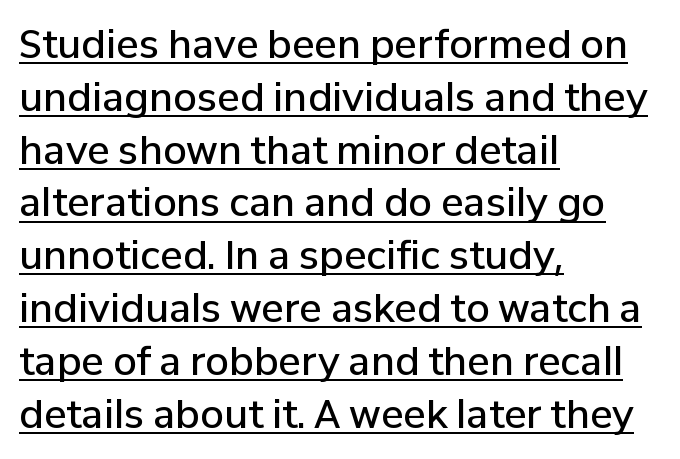
This sample has the flowing, uneven cadence of proportional lettering. The leading is moderate, giving the passage an even texture. Posture: vertical. The rag falls on the right side of this text block.
